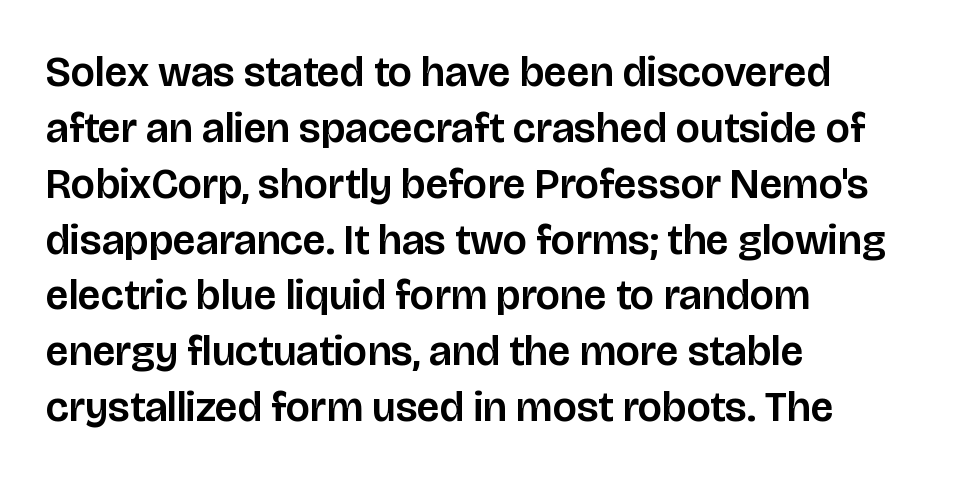
{"serif": "no", "italic": "no", "width": "normal", "stroke_contrast": "low", "x_height": "large", "monospaced": "no", "underline": "no", "align": "left", "line_spacing": "normal", "line_spacing_ratio": 1.33, "letter_spacing": "normal", "letter_spacing_em": 0.0, "glyph_px": 42}
